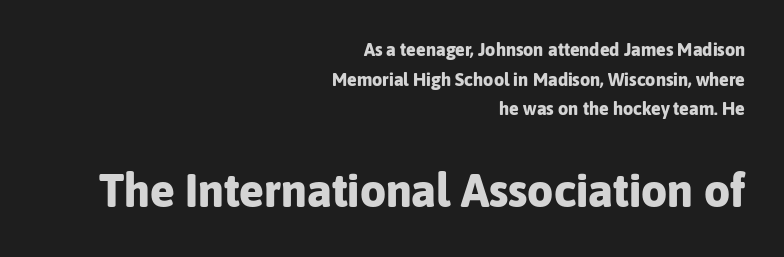
{"serif": "no", "italic": "no", "bold": "yes", "weight": "bold", "width": "normal", "stroke_contrast": "low", "x_height": "medium", "monospaced": "no", "underline": "no", "align": "right", "line_spacing": "normal", "line_spacing_ratio": 1.64, "letter_spacing": "normal", "letter_spacing_em": 0.0, "larger_block": "second", "size_ratio": 2.56, "glyph_px": 46}
